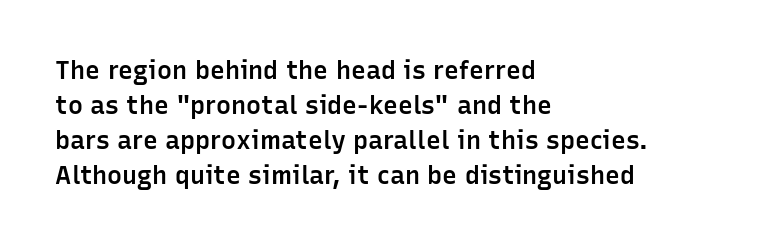
{"italic": "no", "bold": "semi", "underline": "no", "align": "left", "line_spacing": "normal", "line_spacing_ratio": 1.4, "letter_spacing": "normal", "letter_spacing_em": 0.0, "glyph_px": 25}
